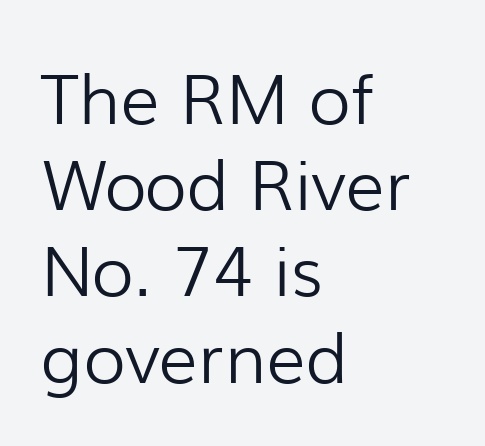
The font's upright variant was chosen for this text. Casual observation: everything's shoved over to the left. What's the leading like? Ordinary, nothing unusual. The font is comparable to plain body text, perhaps lighter. Between one letter and the next there's only the usual sliver of space. Nope, no serifs anywhere on these letters.
